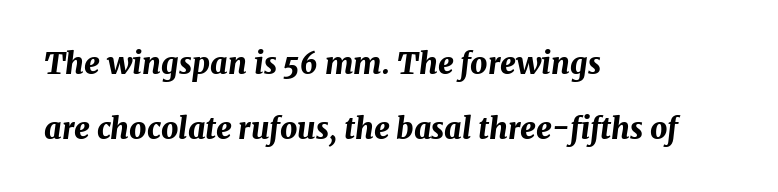
The image shows 30 px bold type, italic (leaning right); set left-aligned, loose line spacing (2.16x), normal letter spacing, not underlined; medium stroke contrast and a medium x-height.
